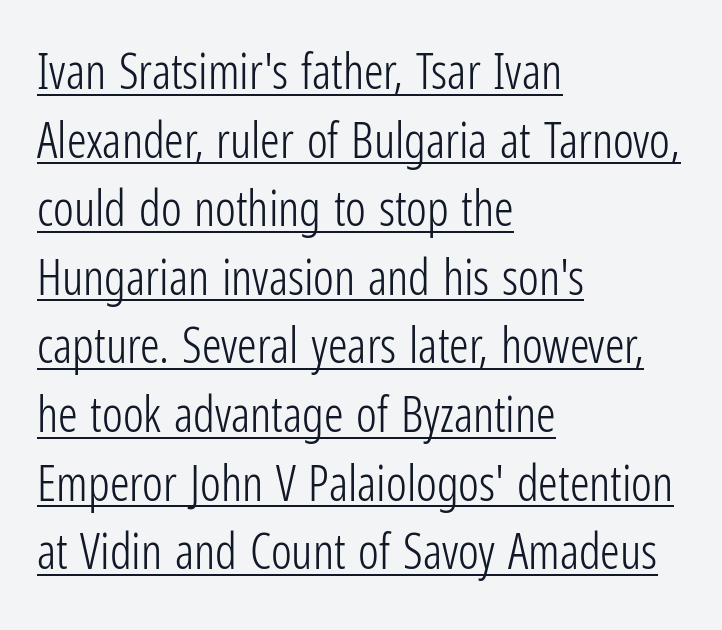
Q: Is the text bold? A: No.
Q: Is the text italic (slanted)? A: No, it is upright.
Q: Is the typeface a serif or a sans-serif typeface? A: Sans-serif.
Q: Is the text underlined? A: Yes.
Q: How is the paragraph aligned? A: Left-aligned.
Q: Is the spacing between letters normal or unusually wide? A: Normal.
Q: Is the spacing between lines tight, normal or loose? A: Normal.
Q: Width (condensed, normal, or wide)? A: Condensed.
Q: Stroke contrast? A: Low.
Q: x-height? A: Medium.
Q: Monospaced? A: No.
